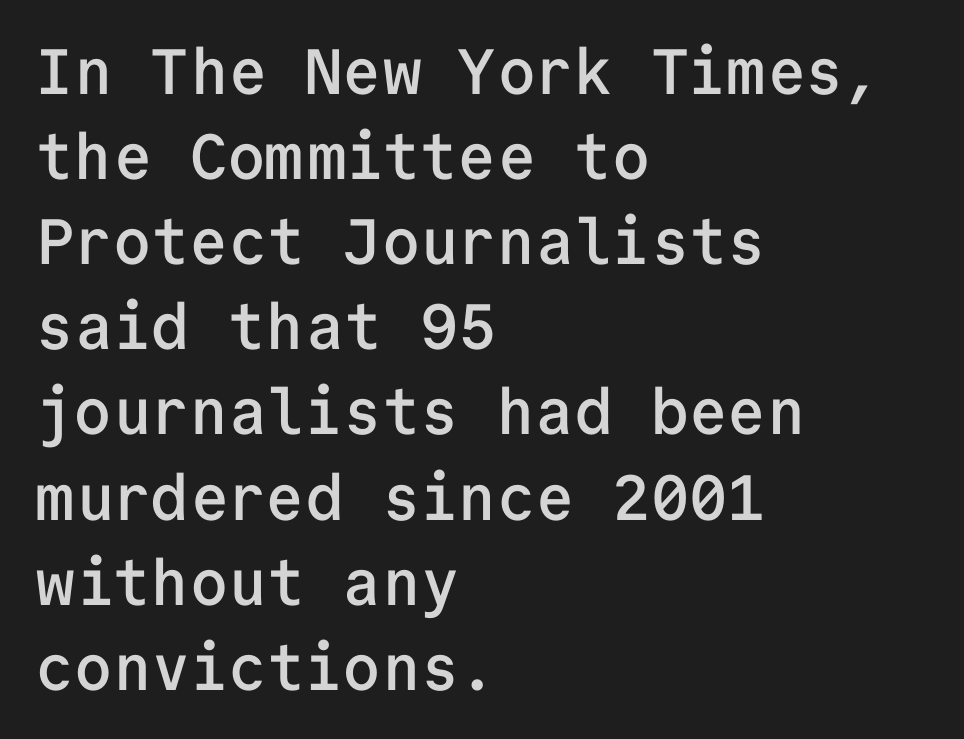
{"serif": "no", "italic": "no", "bold": "semi", "weight": "semibold", "width": "normal", "stroke_contrast": "low", "x_height": "medium", "monospaced": "yes", "underline": "no", "align": "left", "line_spacing": "normal", "line_spacing_ratio": 1.33, "letter_spacing": "normal", "letter_spacing_em": 0.0, "glyph_px": 64}
